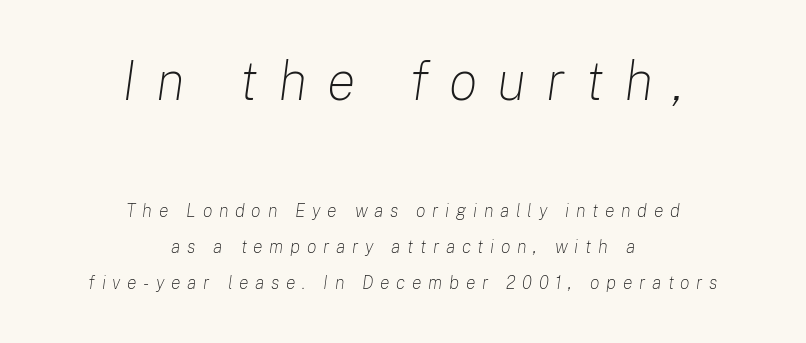
The image shows 54 px light type, italic (leaning right); set centered, loose line spacing (2.0x), unusually wide letter spacing (+0.37 em), not underlined; the first (top) block is 3.0x larger; low stroke contrast and a medium x-height.
